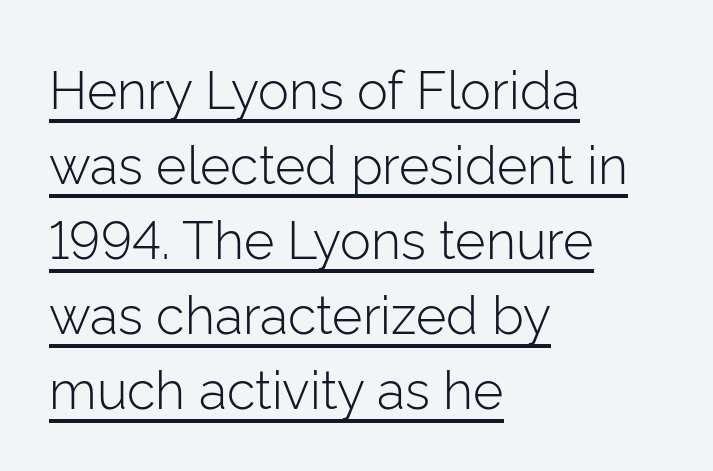
The image shows 52 px light sans-serif type, upright; set left-aligned, normal line spacing (1.44x), normal letter spacing, underlined; low stroke contrast and a medium x-height.
